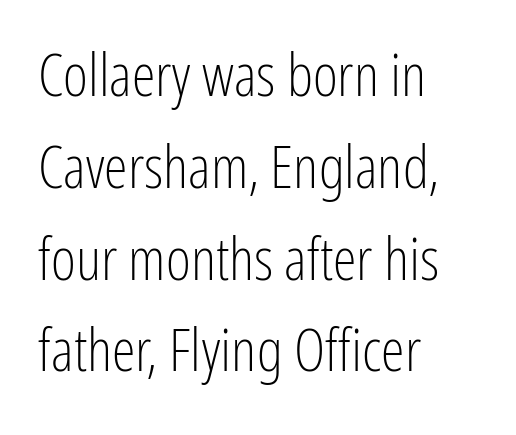
The image shows 60 px light, condensed sans-serif type, upright; set left-aligned, normal line spacing (1.53x), normal letter spacing, not underlined; low stroke contrast and a medium x-height.
